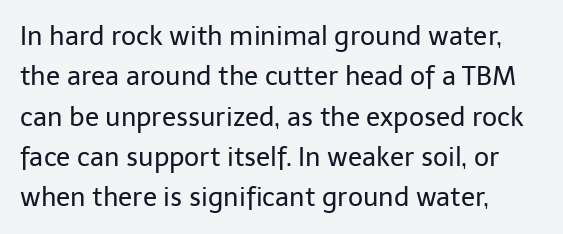
The image shows 26 px text type, upright; set left-aligned, normal line spacing (1.55x), normal letter spacing, not underlined.
